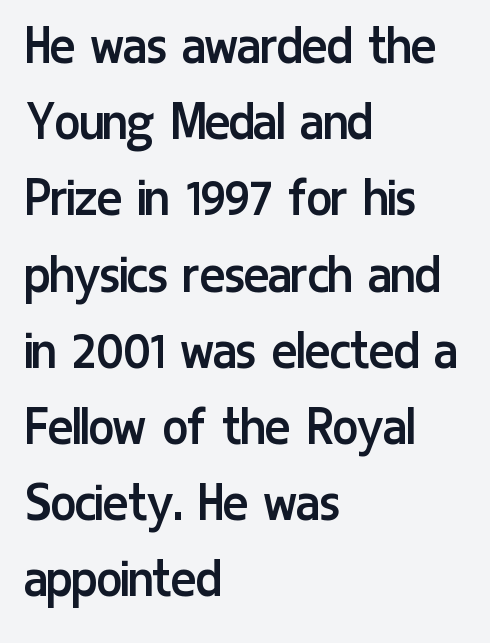
The image shows 60 px regular-weight, condensed sans-serif type, upright; set left-aligned, normal line spacing (1.27x), normal letter spacing, not underlined; low stroke contrast and a medium x-height.
